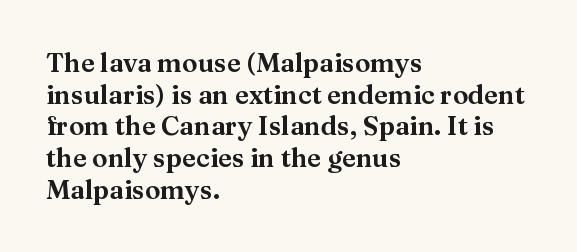
The lettering stays uniformly vertical, giving the passage a roman look. The baseline area is clear. The setting favours the left margin, as ordinary paragraphs usually do. These lines keep a tight, regular rhythm from letter to letter.
